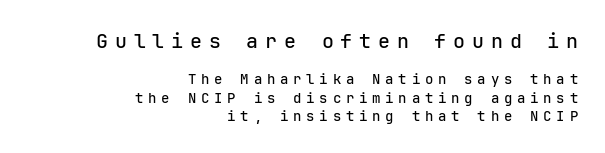
{"italic": "no", "underline": "no", "align": "right", "line_spacing": "normal", "line_spacing_ratio": 1.31, "letter_spacing": "wide", "letter_spacing_em": 0.34, "larger_block": "first", "size_ratio": 1.43, "glyph_px": 20}
